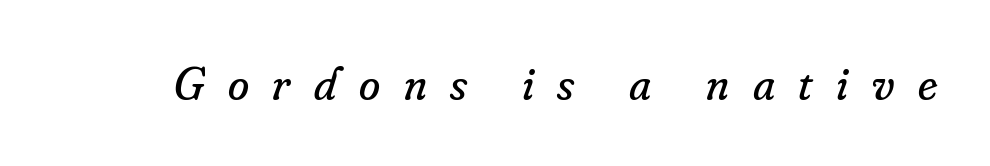
The image shows 48 px regular-weight serif type, italic (leaning right); set unusually wide letter spacing (+0.49 em), not underlined; low stroke contrast and a small x-height.
